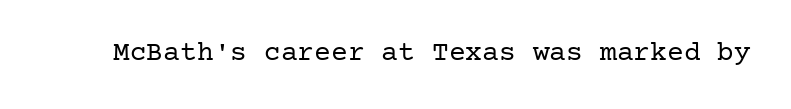
Q: Is the text bold? A: No.
Q: Is the text italic (slanted)? A: No, it is upright.
Q: Is the typeface a serif or a sans-serif typeface? A: Serif.
Q: Is the text underlined? A: No.
Q: Is the spacing between letters normal or unusually wide? A: Normal.
Q: Width (condensed, normal, or wide)? A: Normal.
Q: Stroke contrast? A: Low.
Q: x-height? A: Medium.
